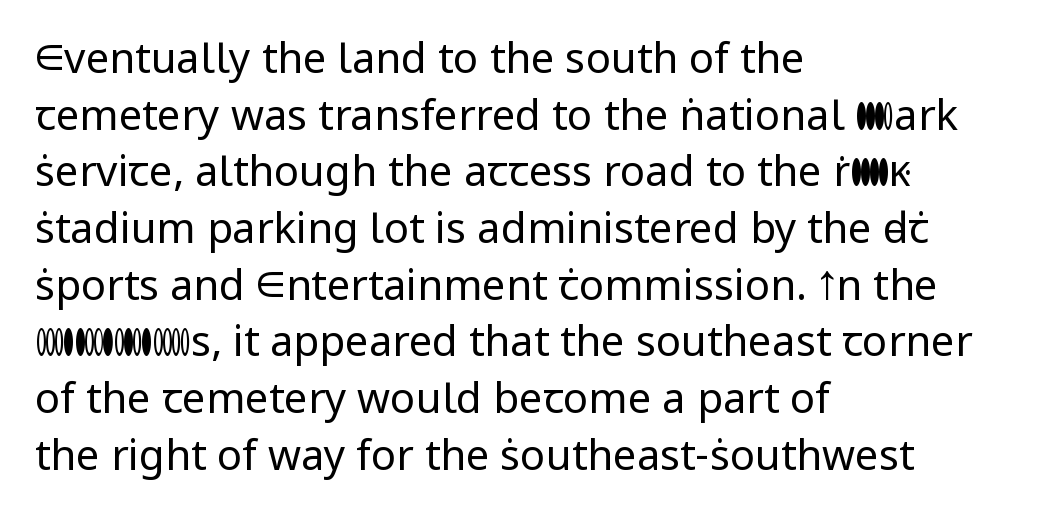
The image shows 42 px regular-weight sans-serif type, upright; set left-aligned, normal line spacing (1.35x), normal letter spacing, not underlined; low stroke contrast and a medium x-height.
